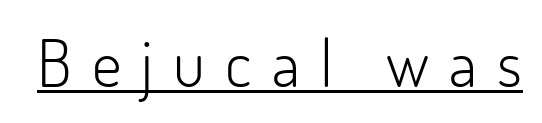
{"serif": "no", "italic": "no", "bold": "no", "weight": "light", "width": "normal", "stroke_contrast": "low", "x_height": "small", "monospaced": "no", "underline": "yes", "letter_spacing": "wide", "letter_spacing_em": 0.31, "glyph_px": 65}
